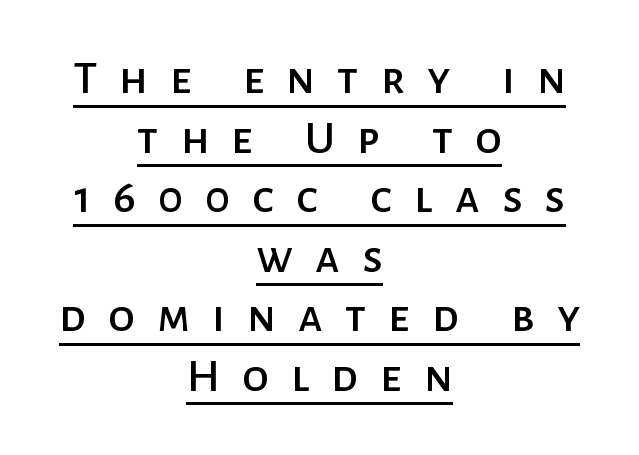
{"serif": "no", "italic": "no", "width": "normal", "stroke_contrast": "low", "x_height": "medium", "monospaced": "no", "underline": "yes", "align": "center", "line_spacing_ratio": 1.24, "letter_spacing": "wide", "letter_spacing_em": 0.46, "glyph_px": 48}
